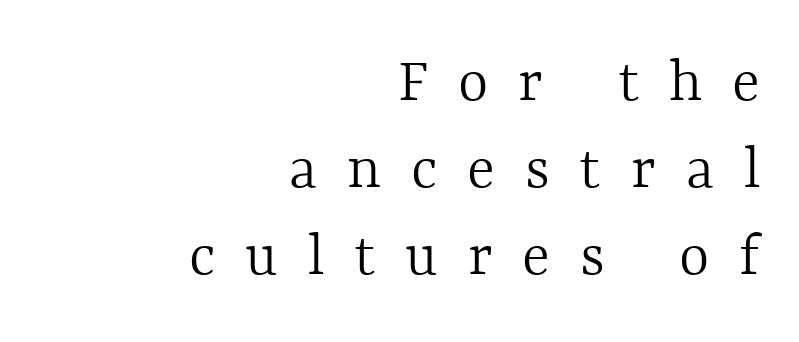
{"italic": "no", "bold": "no", "weight": "light", "width": "normal", "x_height": "medium", "monospaced": "no", "underline": "no", "align": "right", "line_spacing": "normal", "line_spacing_ratio": 1.34, "letter_spacing": "wide", "letter_spacing_em": 0.46, "glyph_px": 65}
